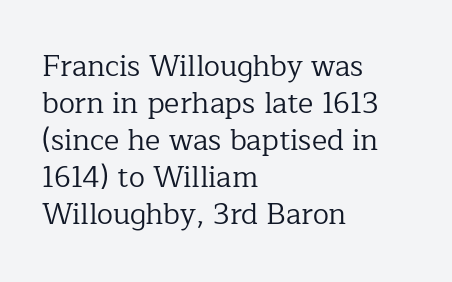
The image shows 29 px regular-weight serif type, upright; set left-aligned, normal line spacing (1.28x), normal letter spacing, not underlined; low stroke contrast and a medium x-height.
